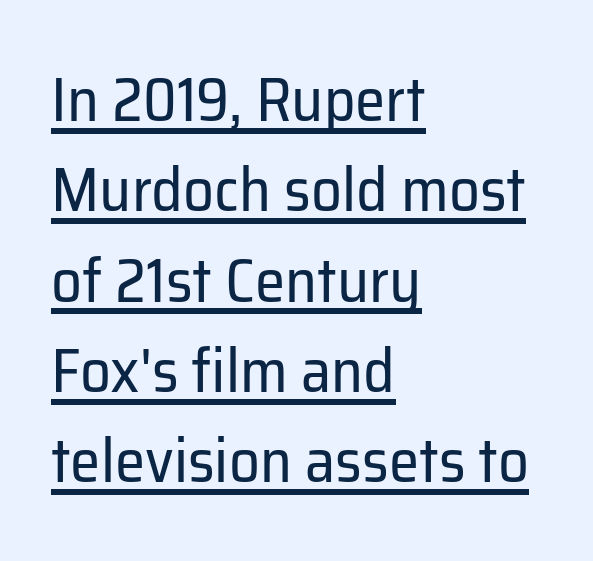
Q: Is the text bold? A: No.
Q: Is the text italic (slanted)? A: No, it is upright.
Q: Is the typeface a serif or a sans-serif typeface? A: Sans-serif.
Q: Is the text underlined? A: Yes.
Q: How is the paragraph aligned? A: Left-aligned.
Q: Is the spacing between letters normal or unusually wide? A: Normal.
Q: Is the spacing between lines tight, normal or loose? A: Normal.
Q: Width (condensed, normal, or wide)? A: Normal.
Q: Stroke contrast? A: Low.
Q: x-height? A: Medium.
Q: Monospaced? A: No.
